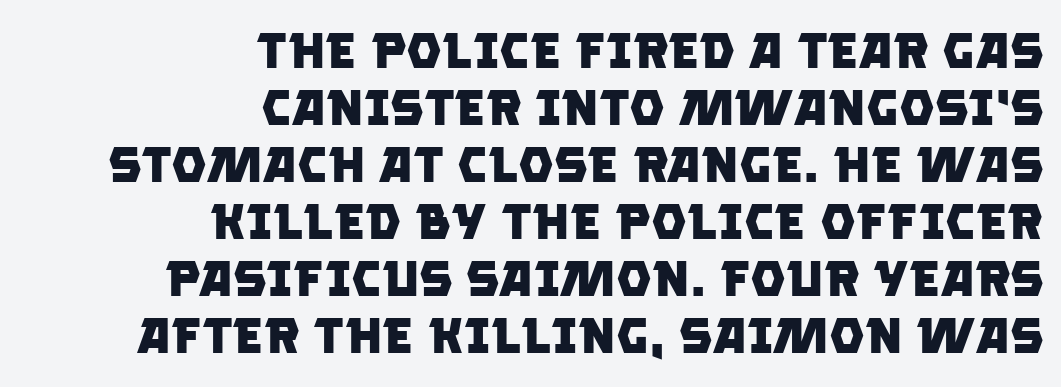
Q: Is the text bold? A: Yes.
Q: Is the typeface a serif or a sans-serif typeface? A: Sans-serif.
Q: Is the text underlined? A: No.
Q: How is the paragraph aligned? A: Right-aligned.
Q: Is the spacing between letters normal or unusually wide? A: Normal.
Q: Is the spacing between lines tight, normal or loose? A: Tight.
Q: Width (condensed, normal, or wide)? A: Normal.
Q: Stroke contrast? A: Low.
Q: x-height? A: Large.
Q: Monospaced? A: No.
